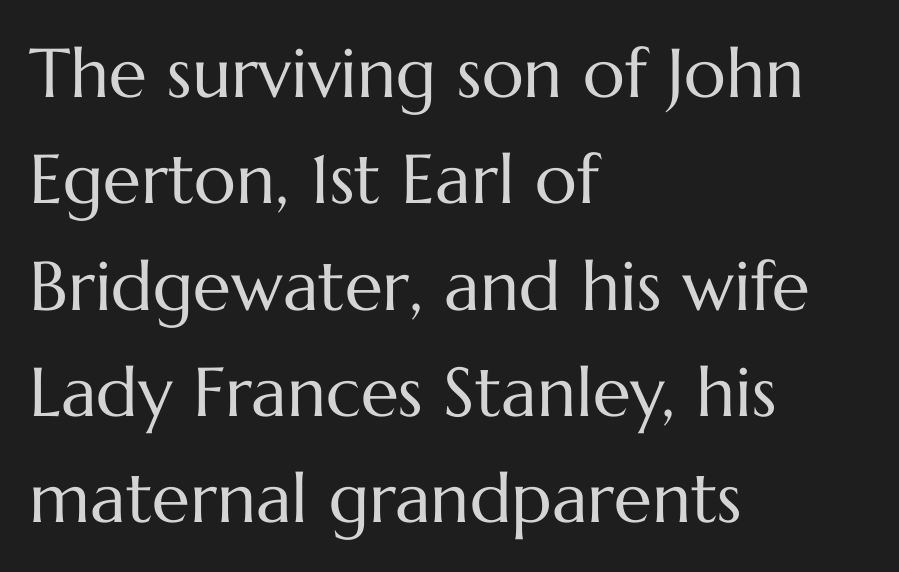
{"italic": "no", "bold": "no", "weight": "regular", "width": "normal", "stroke_contrast": "medium", "x_height": "medium", "monospaced": "no", "underline": "no", "align": "left", "line_spacing": "normal", "line_spacing_ratio": 1.54, "letter_spacing": "normal", "letter_spacing_em": 0.0, "glyph_px": 69}
